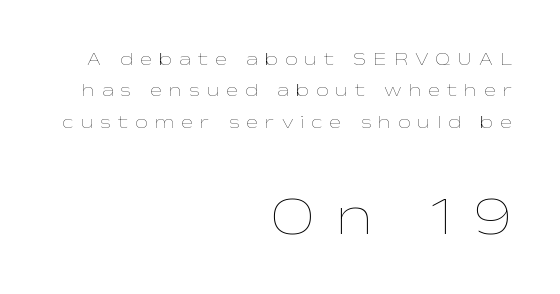
{"italic": "no", "bold": "no", "weight": "thin", "width": "wide", "stroke_contrast": "low", "x_height": "medium", "monospaced": "no", "underline": "no", "align": "right", "line_spacing_ratio": 1.74, "letter_spacing": "wide", "letter_spacing_em": 0.39, "larger_block": "second", "size_ratio": 3.0, "glyph_px": 54}
